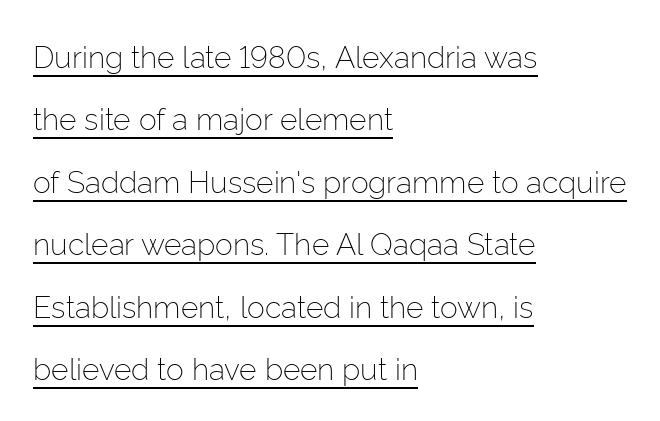
The image shows 30 px light sans-serif type, upright; set left-aligned, loose line spacing (2.08x), normal letter spacing, underlined; low stroke contrast and a medium x-height.
